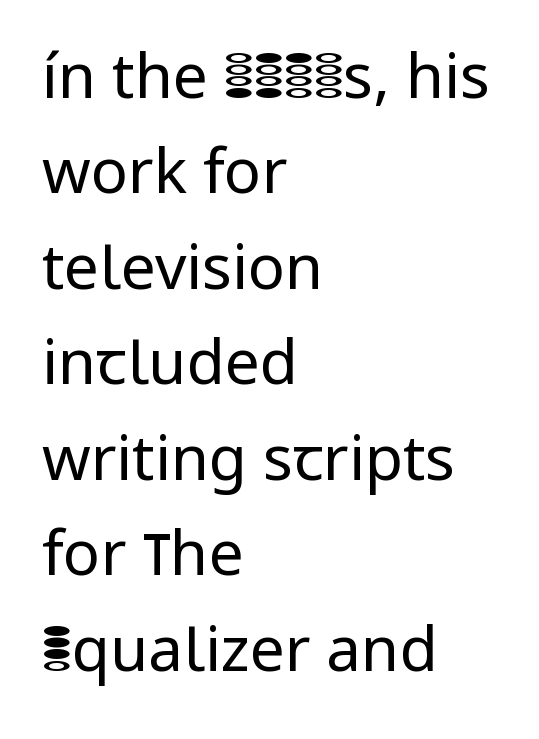
{"serif": "no", "italic": "no", "bold": "no", "weight": "regular", "width": "normal", "stroke_contrast": "low", "x_height": "medium", "monospaced": "no", "underline": "no", "align": "left", "line_spacing": "normal", "line_spacing_ratio": 1.54, "letter_spacing": "normal", "letter_spacing_em": 0.0, "glyph_px": 62}
